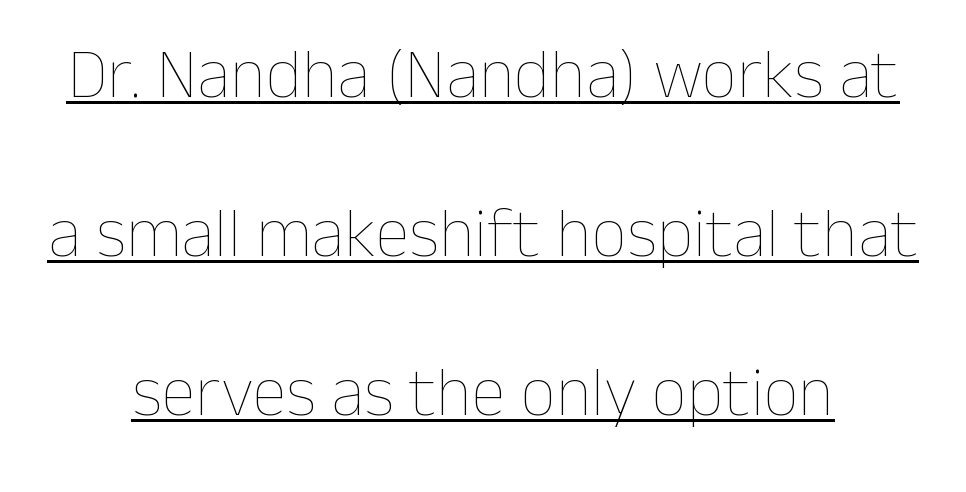
{"italic": "no", "bold": "no", "weight": "thin", "width": "normal", "stroke_contrast": "low", "x_height": "medium", "monospaced": "no", "underline": "yes", "line_spacing": "loose", "line_spacing_ratio": 2.27, "letter_spacing": "normal", "letter_spacing_em": 0.0, "glyph_px": 70}
